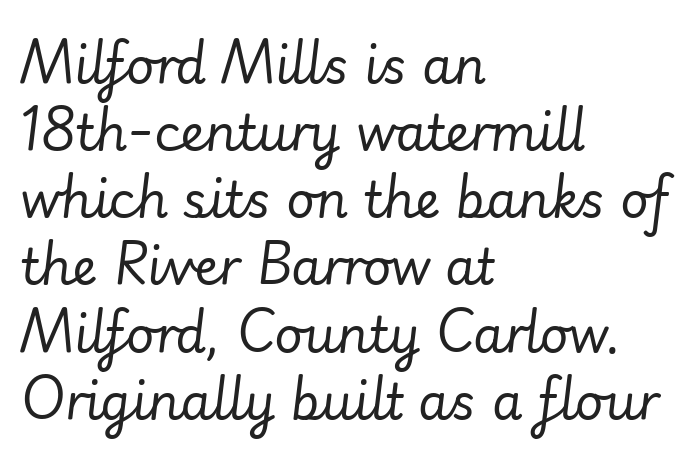
{"italic": "yes", "lean": "right", "slant_degrees": 7, "bold": "no", "weight": "regular", "width": "normal", "stroke_contrast": "low", "x_height": "small", "monospaced": "no", "underline": "no", "align": "left", "line_spacing": "normal", "line_spacing_ratio": 1.37, "letter_spacing": "normal", "letter_spacing_em": 0.0, "glyph_px": 49}
